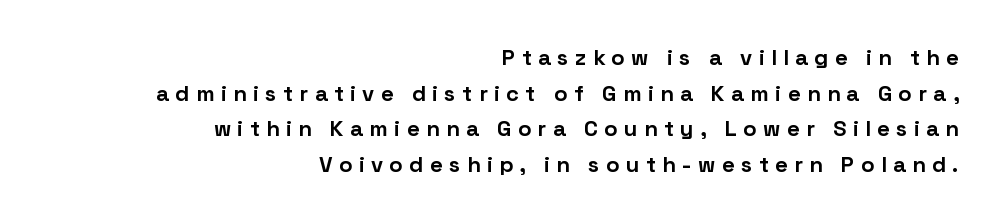
One glance says typical: line gaps are just what's usual. Does the copy run flush right? Yes — the right margin is perfectly even. Tracking value appears strongly positive — letters spread wide. Unlike italic type, these characters show no tilt at all. Lines of text with bare space underneath. Emphasis by weight is at full strength: bold.
